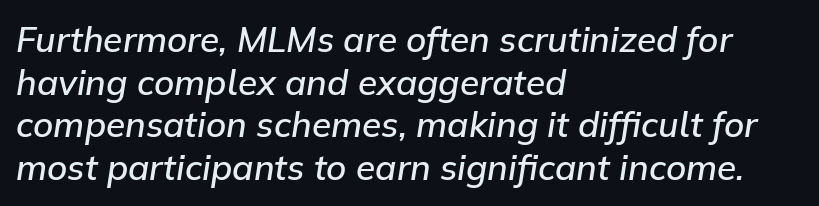
Q: Is the text bold? A: Semi-bold.
Q: Is the text italic (slanted)? A: Yes, it leans right by about 9 degrees.
Q: Is the text underlined? A: No.
Q: How is the paragraph aligned? A: Left-aligned.
Q: Is the spacing between letters normal or unusually wide? A: Normal.
Q: Width (condensed, normal, or wide)? A: Normal.
Q: Stroke contrast? A: Low.
Q: x-height? A: Medium.
Q: Monospaced? A: No.
